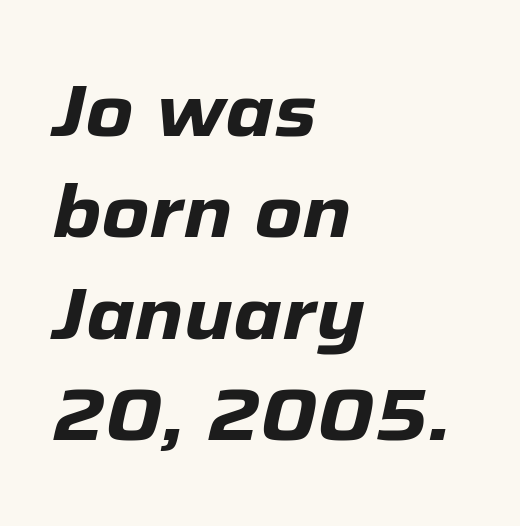
Plain, unruled lines of type. Is the block centered? No — it sits flush against the left margin. Note the varied advance widths — an 'i' is clearly narrower than an 'm'. Characters follow at the spacing the type designer built in. Pretty heavy lettering here — definitely bold.
